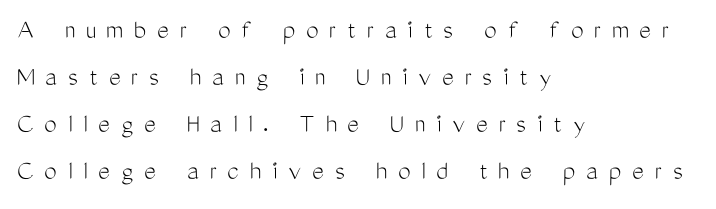
Letters have the restrained weight of plain body copy at most. The text block is weighted toward the left margin, trailing off unevenly rightward. Here the glyphs are tracked loosely, breaking word shapes into spaced letters. Regarding leading, the lines here are spaced in the standard way. The axis of the letterforms is exactly vertical. The baseline area is clear.
